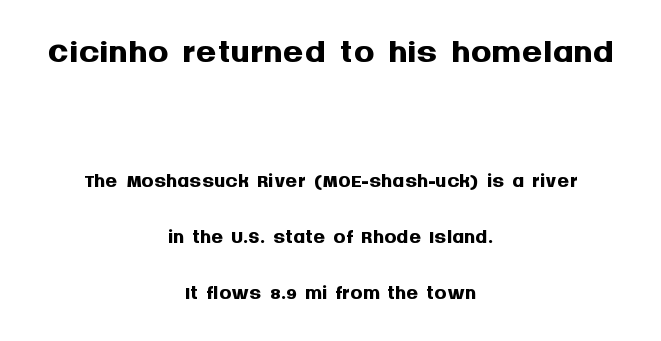
The image shows 52 px semibold sans-serif type, upright; set centered, line spacing 1.86x, normal letter spacing, not underlined; the first (top) block is 1.73x larger; medium stroke contrast and a large x-height.
